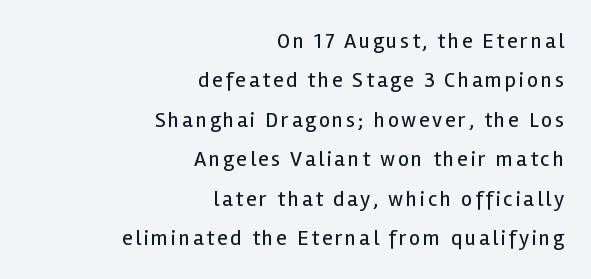
The image shows 22 px text type, upright; set right-aligned, line spacing 1.79x, not underlined.
